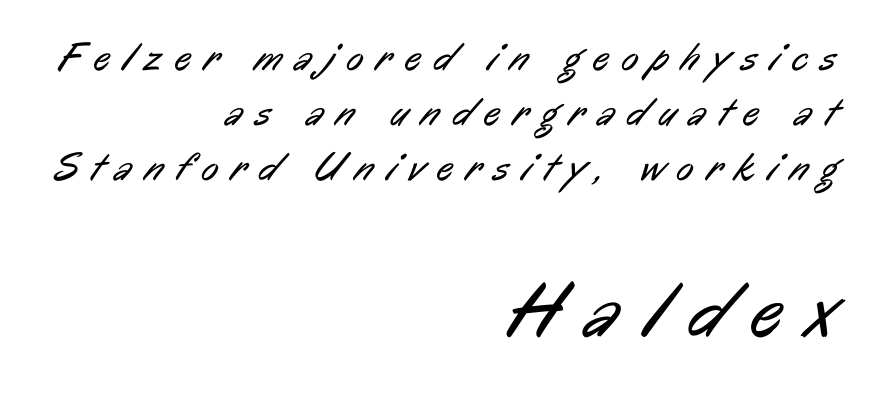
The later block is typeset at a bigger size than the earlier block. Only glyphs here, with clear space below each row. The characters display no serif detailing; their extremities are plain. The paragraph has a hard right edge and a soft left edge. Do the characters align in a grid? No, the font is proportional.
